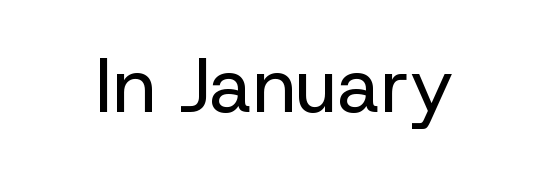
No extra tracking has been applied to these lines. Weight: not bold — regular or lighter. The rendering uses natural spacing where letterforms have individual widths. Note: no serifs on the glyphs. Visually the block forms a symmetrical silhouette, jagged on both flanks.
